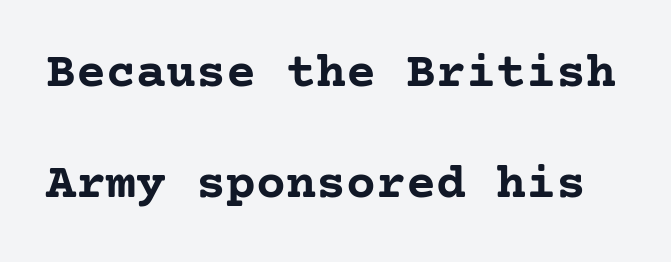
The image shows 50 px semibold serif type, upright; set loose line spacing (2.23x), normal letter spacing, not underlined; low stroke contrast and a medium x-height.
